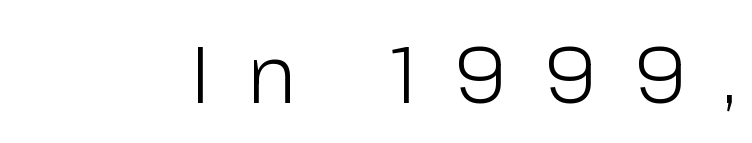
Q: Is the text bold? A: No.
Q: Is the text italic (slanted)? A: No, it is upright.
Q: Is the typeface a serif or a sans-serif typeface? A: Sans-serif.
Q: Is the text underlined? A: No.
Q: Is the spacing between letters normal or unusually wide? A: Unusually wide.
Q: Width (condensed, normal, or wide)? A: Normal.
Q: Stroke contrast? A: Low.
Q: x-height? A: Medium.
Q: Monospaced? A: No.
